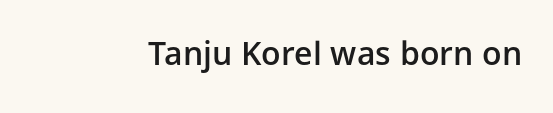
{"serif": "no", "italic": "no", "bold": "semi", "weight": "semibold", "width": "normal", "stroke_contrast": "low", "x_height": "medium", "monospaced": "no", "underline": "no", "letter_spacing": "normal", "letter_spacing_em": 0.0, "glyph_px": 32}
